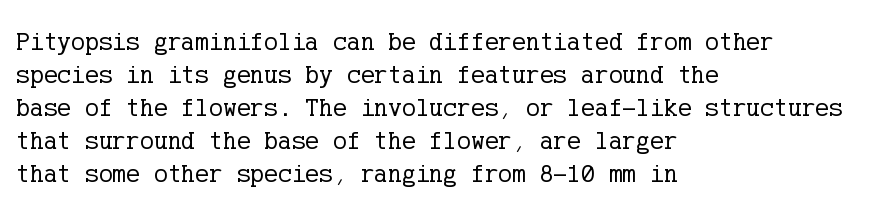
{"italic": "no", "bold": "no", "underline": "no", "align": "left", "line_spacing": "normal", "line_spacing_ratio": 1.27, "letter_spacing": "normal", "letter_spacing_em": 0.0, "glyph_px": 26}
